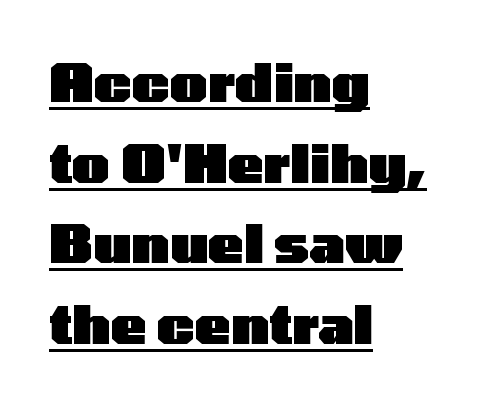
The image shows 53 px heavy, wide sans-serif type, upright; set left-aligned, normal line spacing (1.52x), normal letter spacing, underlined; low stroke contrast and a medium x-height.
